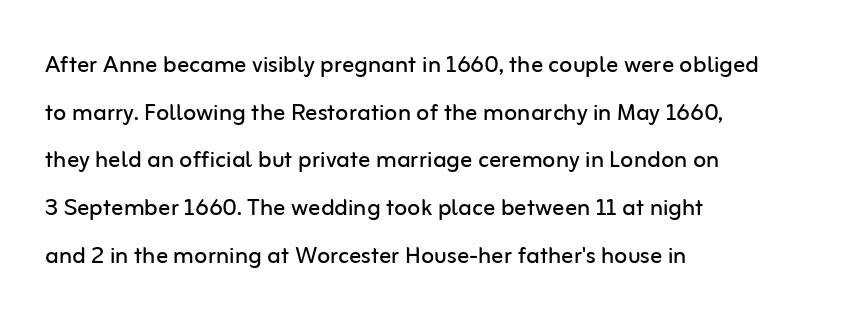
{"serif": "no", "italic": "no", "bold": "no", "weight": "regular", "width": "normal", "stroke_contrast": "low", "x_height": "medium", "monospaced": "no", "underline": "no", "align": "left", "line_spacing": "normal", "line_spacing_ratio": 1.59, "letter_spacing": "normal", "letter_spacing_em": 0.0, "glyph_px": 30}
